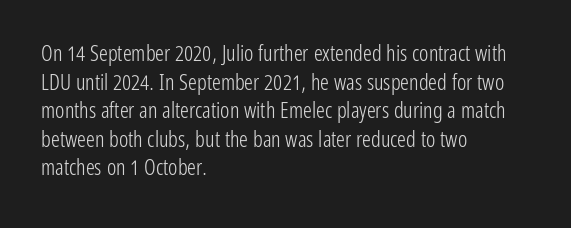
Check the space under the baseline: it is left empty. Characters follow at the spacing the type designer built in. These glyphs show unthickened strokes, regular width or finer. This is the regular roman posture of the typeface. A typesetter would call this leading conventional body-copy spacing. The compositor pushed each line to the left boundary.
